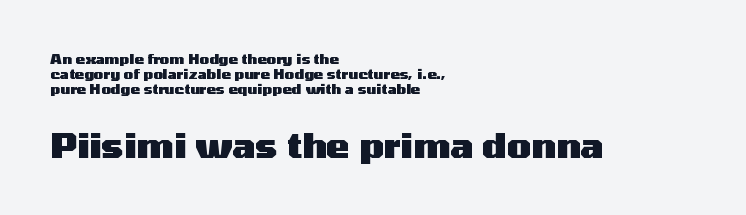
This sample is left-justified, so line endings fall wherever the words run out. Serif or sans? Sans — the stroke terminals are bare. What's the leading like? Squeezed, with rows nearly overlapping. Nothing unusual about the tracking: characters are spaced as the font intends. This sample has the flowing, uneven cadence of proportional lettering. If you squint, the bottom block still reads clearly — it's the larger of the two.
